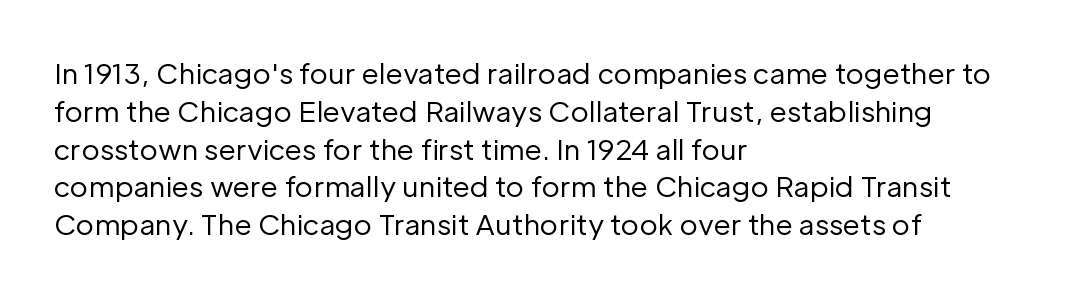
Q: Is the text bold? A: No.
Q: Is the text italic (slanted)? A: No, it is upright.
Q: Is the typeface a serif or a sans-serif typeface? A: Sans-serif.
Q: Is the text underlined? A: No.
Q: How is the paragraph aligned? A: Left-aligned.
Q: Is the spacing between letters normal or unusually wide? A: Normal.
Q: Is the spacing between lines tight, normal or loose? A: Normal.
Q: Width (condensed, normal, or wide)? A: Normal.
Q: Stroke contrast? A: Low.
Q: x-height? A: Medium.
Q: Monospaced? A: No.
